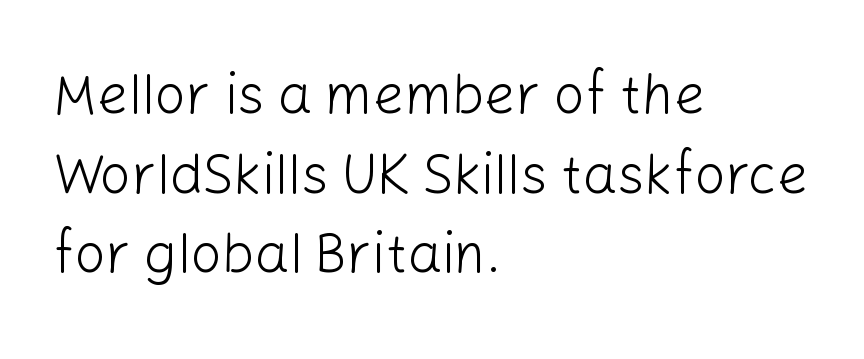
The text was rendered using a sans face with plain stroke endings. These lines are rendered in a variable-pitch font. These lines stack with their left ends in a neat column. A typesetter would call this leading conventional body-copy spacing.
